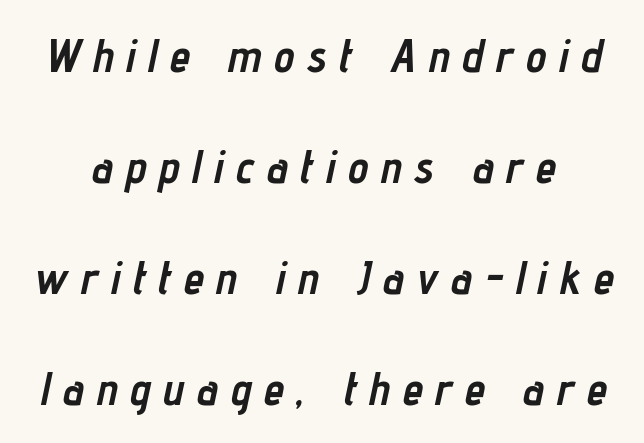
Q: Is the text bold? A: Yes.
Q: Is the text italic (slanted)? A: Yes, it leans right by about 12 degrees.
Q: Is the text underlined? A: No.
Q: Is the spacing between letters normal or unusually wide? A: Unusually wide.
Q: Is the spacing between lines tight, normal or loose? A: Loose.
Q: Width (condensed, normal, or wide)? A: Condensed.
Q: Stroke contrast? A: Low.
Q: x-height? A: Medium.
Q: Monospaced? A: No.
